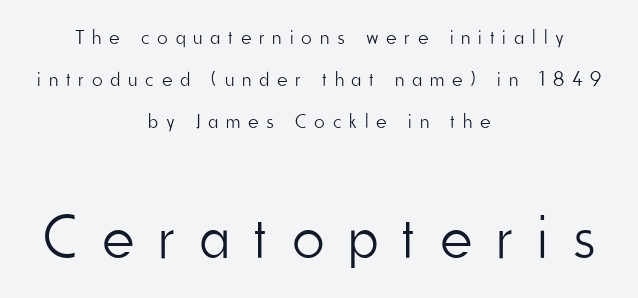
The font's upright variant was chosen for this text. No chunkiness to these letters — they're not bold. Neither beginnings nor endings align; midpoints do. The face used here is proportionally spaced, like ordinary book or web type. The space directly below the letters is spotless. Which chunk is bigger? The second one — the bottom block dwarfs the top.
